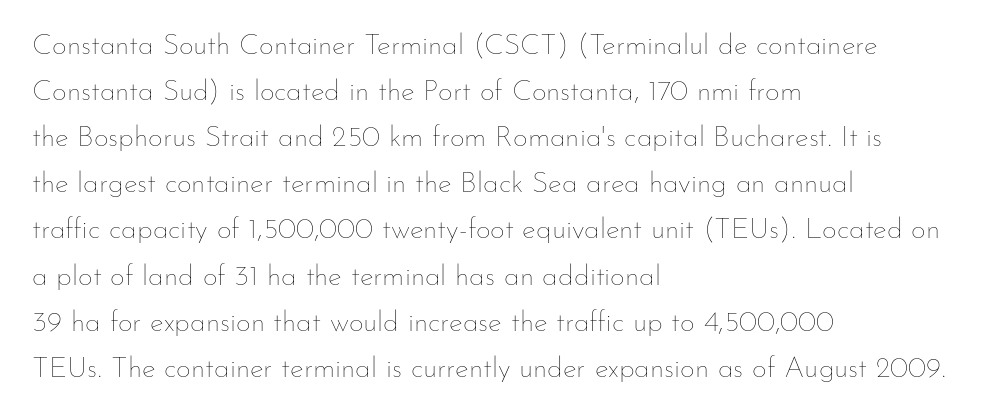
Is the type heavy? It reads as light-to-regular instead. This rendering uses left alignment, leaving the right contour irregular. Leading matches the norm, producing a regular column. Is there any slant? The stems are plumb.
